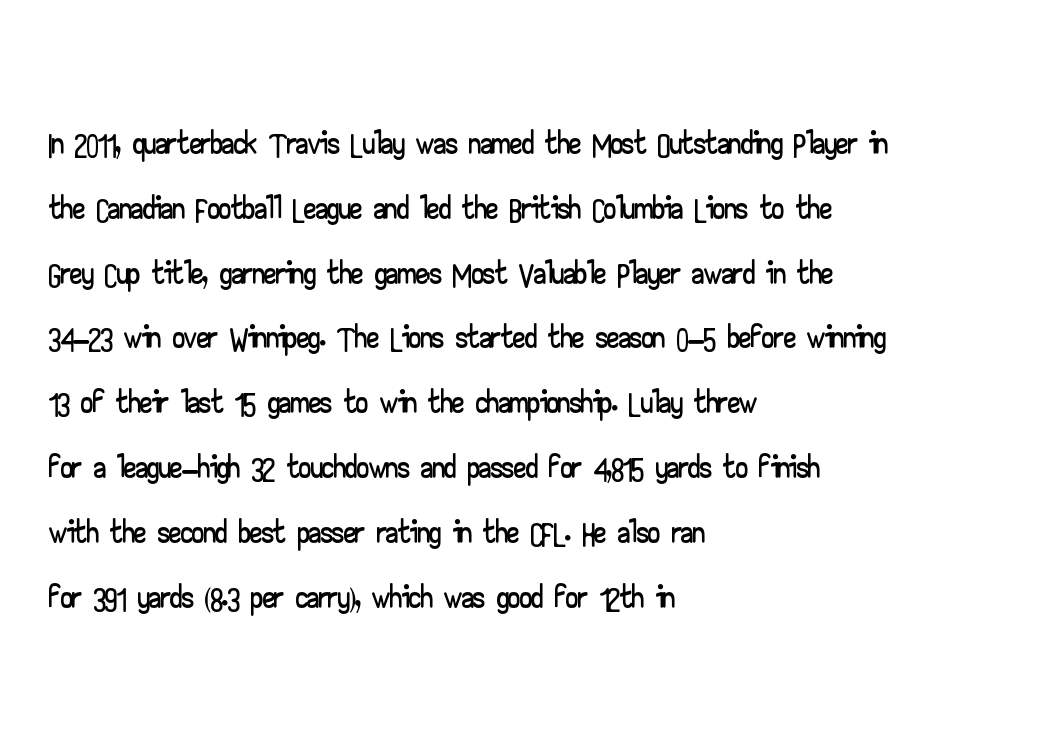
{"serif": "no", "italic": "no", "width": "wide", "stroke_contrast": "low", "x_height": "small", "monospaced": "no", "underline": "no", "align": "left", "line_spacing": "normal", "line_spacing_ratio": 1.35, "letter_spacing": "normal", "letter_spacing_em": 0.0, "glyph_px": 48}
